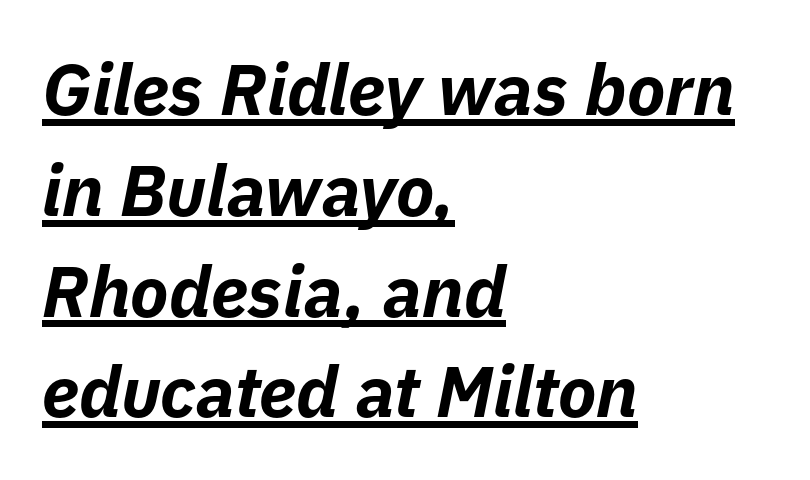
The glyphs look as if they've been sheared to an angle. Words appear dense and cohesive because spacing is normal. Here the designer chose a conventional face with non-uniform glyph widths. Horizontally, the lines are justified to the leading edge only. Typographic density is high because the face is bold. Honestly, the underline is the first thing you notice here.
